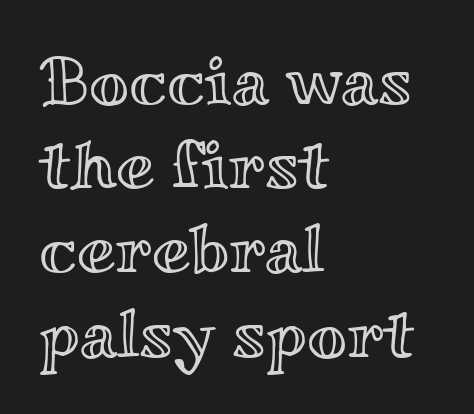
{"italic": "no", "width": "wide", "x_height": "small", "monospaced": "no", "underline": "no", "align": "left", "line_spacing_ratio": 1.22, "letter_spacing": "normal", "letter_spacing_em": 0.0, "glyph_px": 69}
